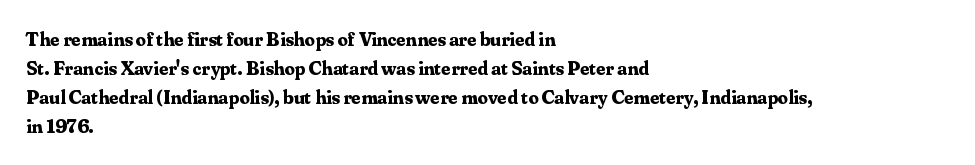
The image shows 20 px bold type, upright; set left-aligned, normal line spacing (1.45x), normal letter spacing, not underlined.
